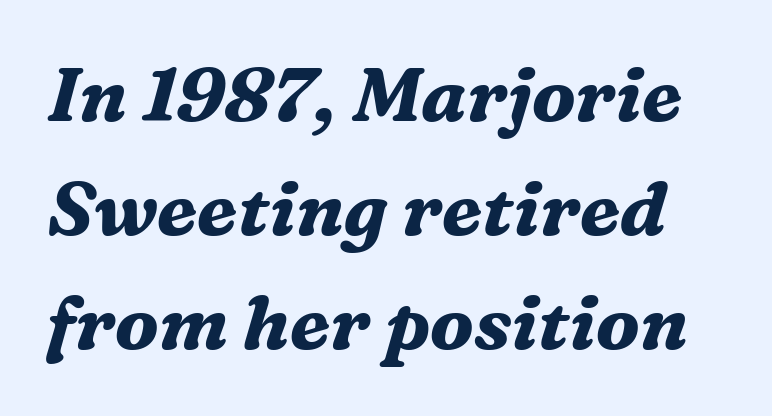
{"serif": "yes", "italic": "yes", "lean": "right", "slant_degrees": 16, "bold": "yes", "weight": "bold", "width": "normal", "stroke_contrast": "medium", "x_height": "medium", "monospaced": "no", "underline": "no", "line_spacing": "normal", "line_spacing_ratio": 1.52, "letter_spacing": "normal", "letter_spacing_em": 0.0, "glyph_px": 75}
